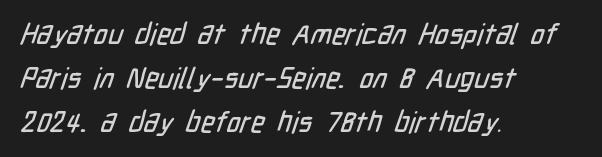
Horizontal alignment here is leftward, the default for most running prose. Letters rest on an invisible, unmarked baseline. Each letter's strokes conclude bluntly, with no projecting serifs. Do the characters align in a grid? No, the font is proportional. Reading down the column, the eye jumps a familiar distance to each next line. Each word holds together tightly as a unit, with standard inter-letter gaps.
